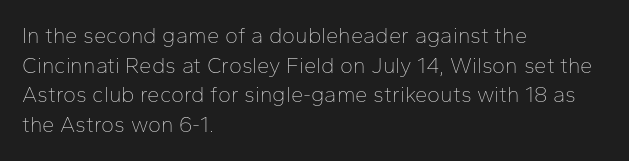
Q: Is the text bold? A: No.
Q: Is the text italic (slanted)? A: No, it is upright.
Q: Is the text underlined? A: No.
Q: How is the paragraph aligned? A: Left-aligned.
Q: Is the spacing between letters normal or unusually wide? A: Normal.
Q: Is the spacing between lines tight, normal or loose? A: Normal.
